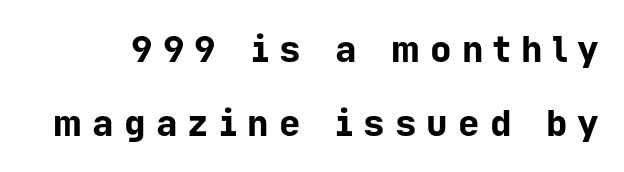
Think of a typewriter: that constant character pitch is what you see here. Observe the wide spacing: letters keep a clear distance from each other. If you measured baseline to baseline, you'd find a long distance. I'd describe the lettering as bold — thick and assertive.
